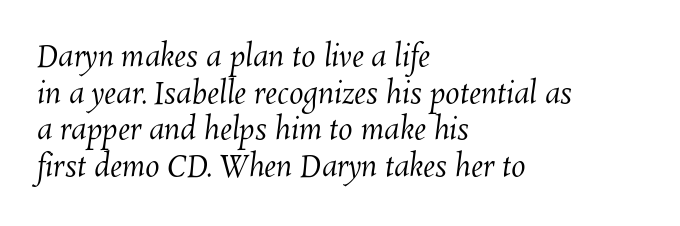
You could not count columns in this text — the font is proportionally spaced. Honestly, there is no underline to notice here at all. The passage is arranged the way most books set body copy — flush left. Is the type heavy? It reads as light-to-regular instead. These lines keep a tight, regular rhythm from letter to letter. Is there much room between lines? A standard amount, neither cramped nor airy.
